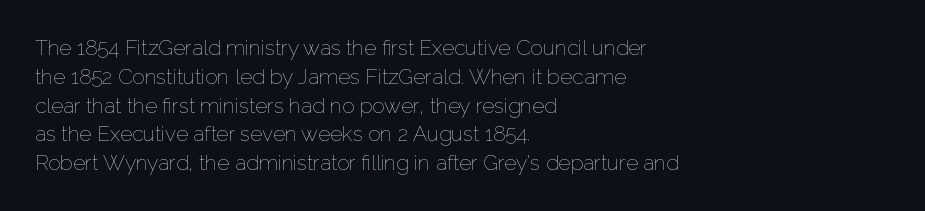
{"italic": "no", "bold": "no", "underline": "no", "align": "left", "line_spacing": "normal", "line_spacing_ratio": 1.37, "letter_spacing": "normal", "letter_spacing_em": 0.0, "glyph_px": 21}
